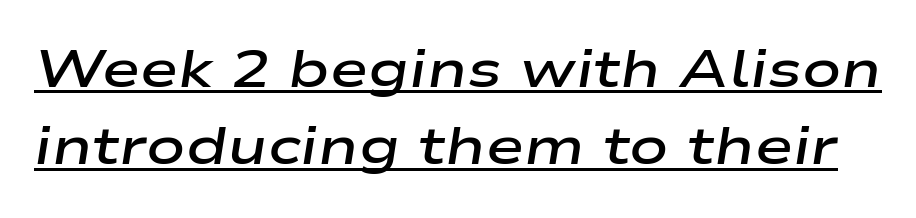
The image shows 52 px semibold, wide type, italic (leaning right); set normal line spacing (1.49x), normal letter spacing, underlined; low stroke contrast and a medium x-height.
